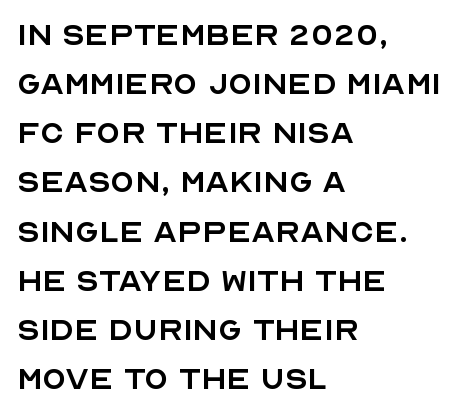
{"serif": "no", "italic": "no", "bold": "no", "weight": "regular", "width": "normal", "x_height": "large", "monospaced": "no", "underline": "no", "align": "left", "line_spacing": "normal", "line_spacing_ratio": 1.26, "letter_spacing": "normal", "letter_spacing_em": 0.0, "glyph_px": 39}
